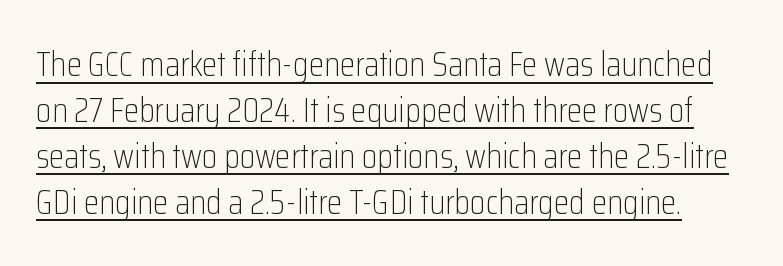
{"serif": "no", "italic": "no", "bold": "no", "weight": "light", "width": "condensed", "stroke_contrast": "low", "x_height": "medium", "monospaced": "no", "underline": "yes", "line_spacing": "normal", "line_spacing_ratio": 1.31, "letter_spacing": "normal", "letter_spacing_em": 0.0, "glyph_px": 35}
